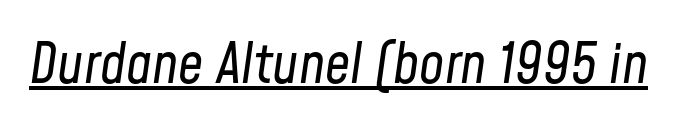
This reads as an unemphasized weight, regular at the heaviest. Like a heading marked for emphasis, these lines bear an underscore. Tracking here is standard; glyphs follow each other at the usual distance. This sample has the flowing, uneven cadence of proportional lettering. Emphasis-style slanted type is in use.
